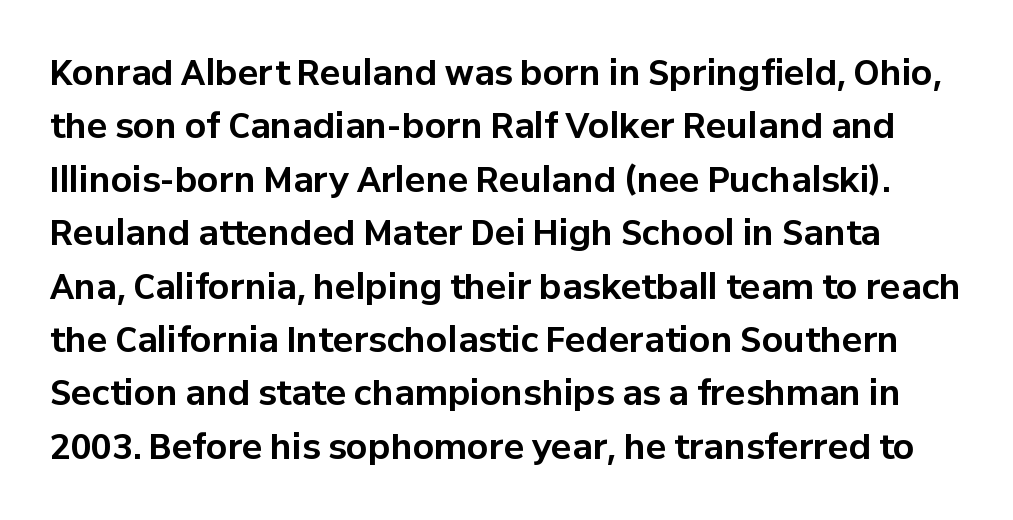
Does the type have serifs? No, each stem ends abruptly. Heavy, bold letterforms. Type without underlining. The tracking reads as untouched default to a designer's eye. These lines are rendered in a variable-pitch font.
